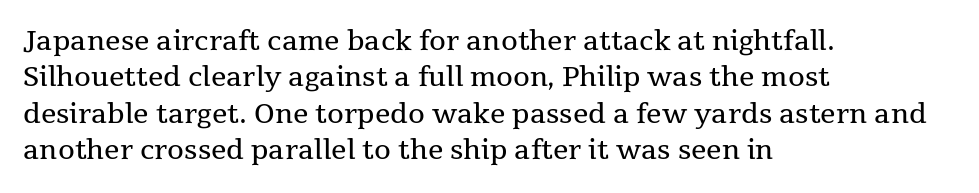
{"italic": "no", "bold": "no", "underline": "no", "align": "left", "line_spacing": "normal", "line_spacing_ratio": 1.35, "letter_spacing": "normal", "letter_spacing_em": 0.0, "glyph_px": 27}
